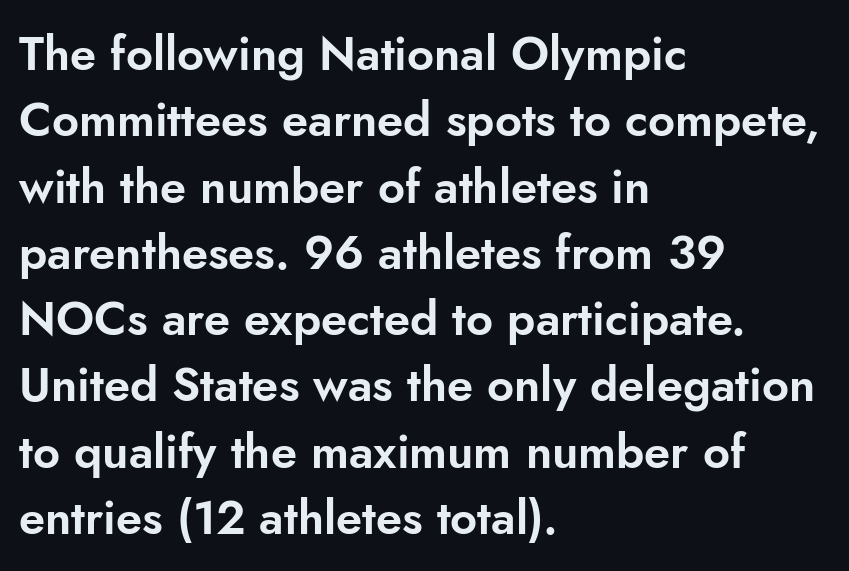
Q: Is the text italic (slanted)? A: No, it is upright.
Q: Is the typeface a serif or a sans-serif typeface? A: Sans-serif.
Q: Is the text underlined? A: No.
Q: How is the paragraph aligned? A: Left-aligned.
Q: Is the spacing between letters normal or unusually wide? A: Normal.
Q: Is the spacing between lines tight, normal or loose? A: Normal.
Q: Width (condensed, normal, or wide)? A: Normal.
Q: Stroke contrast? A: Low.
Q: x-height? A: Small.
Q: Monospaced? A: No.
